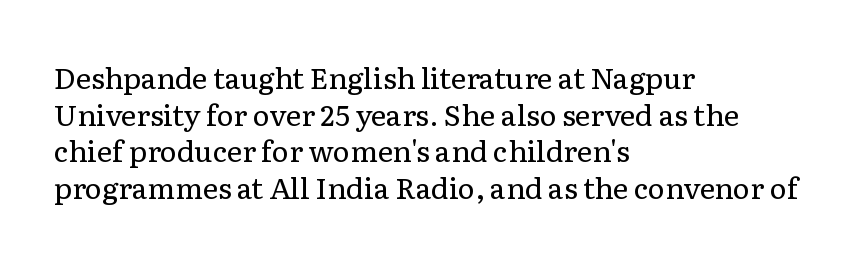
The image shows 29 px regular-weight serif type, upright; set left-aligned, normal line spacing (1.26x), normal letter spacing, not underlined; low stroke contrast and a medium x-height.
